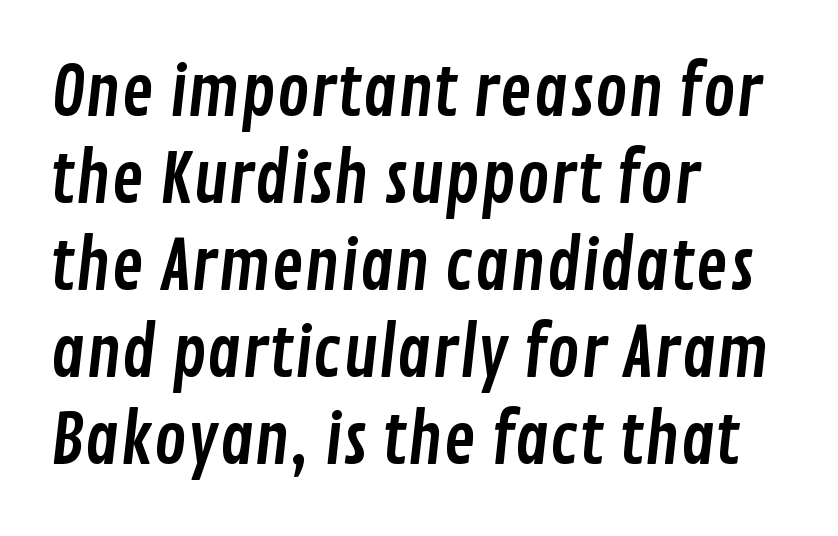
Q: Is the typeface a serif or a sans-serif typeface? A: Sans-serif.
Q: Is the text underlined? A: No.
Q: How is the paragraph aligned? A: Left-aligned.
Q: Is the spacing between letters normal or unusually wide? A: Normal.
Q: Is the spacing between lines tight, normal or loose? A: Normal.
Q: Width (condensed, normal, or wide)? A: Condensed.
Q: Stroke contrast? A: Low.
Q: x-height? A: Medium.
Q: Monospaced? A: No.
